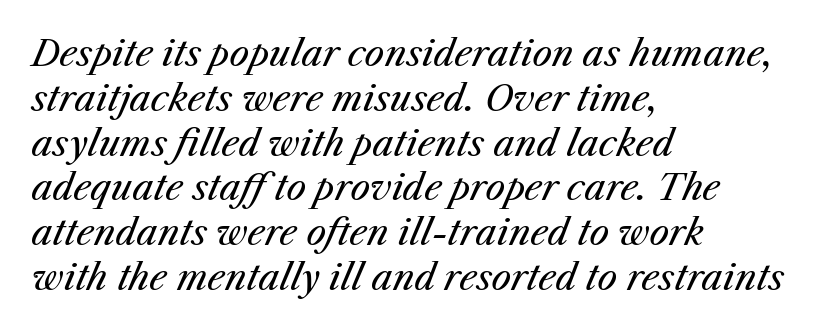
The image shows 35 px regular-weight type, italic (leaning right); set left-aligned, normal line spacing (1.28x), normal letter spacing, not underlined; medium stroke contrast and a medium x-height.
